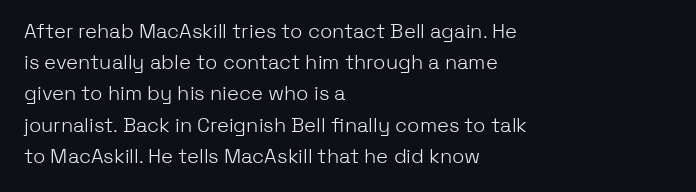
The image shows 20 px text type, upright; set left-aligned, normal line spacing (1.56x), normal letter spacing, not underlined.
